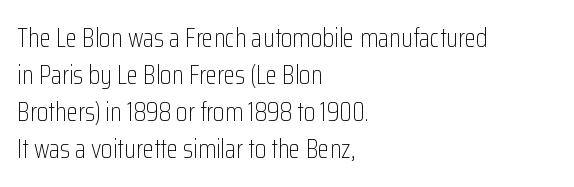
{"italic": "no", "bold": "no", "underline": "no", "align": "left", "line_spacing": "normal", "line_spacing_ratio": 1.42, "letter_spacing": "normal", "letter_spacing_em": 0.0, "glyph_px": 26}
